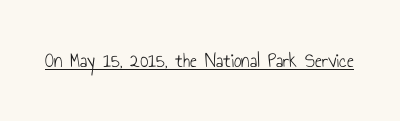
Q: Is the text bold? A: No.
Q: Is the text italic (slanted)? A: No, it is upright.
Q: Is the text underlined? A: Yes.
Q: Is the spacing between letters normal or unusually wide? A: Normal.
